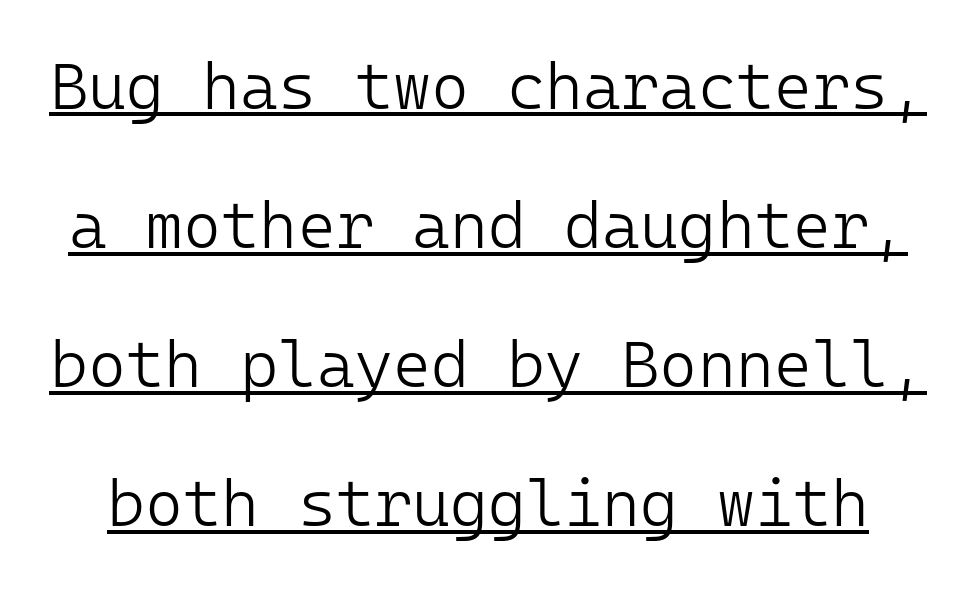
{"serif": "no", "italic": "no", "bold": "no", "weight": "light", "width": "normal", "stroke_contrast": "low", "x_height": "medium", "monospaced": "yes", "underline": "yes", "line_spacing": "loose", "line_spacing_ratio": 2.14, "letter_spacing": "normal", "letter_spacing_em": 0.0, "glyph_px": 65}
